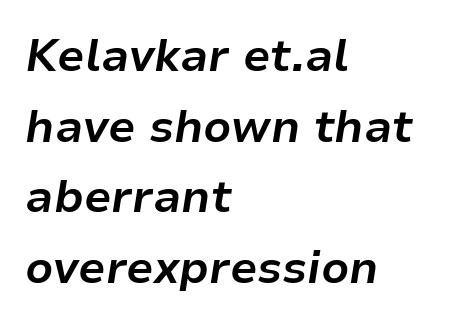
{"italic": "yes", "lean": "right", "slant_degrees": 9, "bold": "yes", "weight": "bold", "width": "normal", "stroke_contrast": "low", "x_height": "medium", "monospaced": "no", "underline": "no", "align": "left", "line_spacing": "normal", "line_spacing_ratio": 1.57, "letter_spacing": "normal", "letter_spacing_em": 0.0, "glyph_px": 45}
